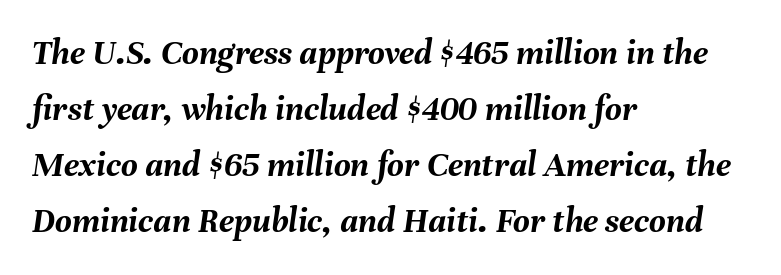
Varying glyph widths throughout — classic text-font behaviour. Tracking here is standard; glyphs follow each other at the usual distance. The passage shown is not underscored anywhere. What weight is shown? A full bold with thick strokes. The letters are slanted; this is an italic face. Where is the straight margin? On the left.
